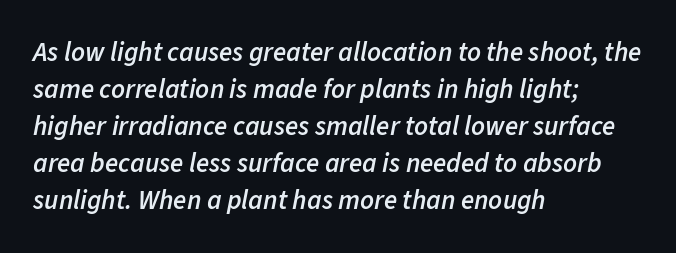
Descenders are the only things crossing below the line. Is the type slanted? Yes — the strokes lean at a clear angle. Look at the tracking — it's just the regular setting, nothing added. Teacher's note: observe the even left margin — that is flush-left alignment.
